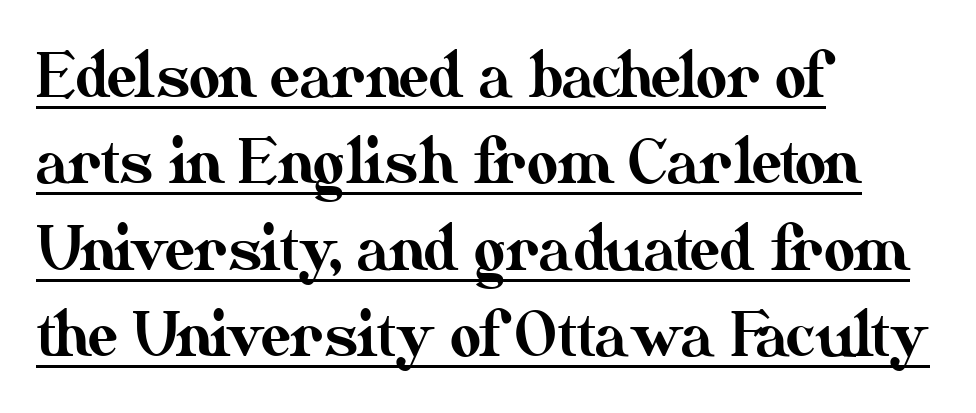
The image shows 60 px text type, upright; set left-aligned, normal line spacing (1.44x), normal letter spacing, underlined; medium stroke contrast and a small x-height.
